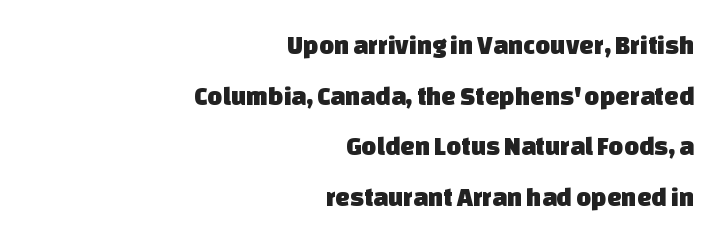
Q: Is the text underlined? A: No.
Q: How is the paragraph aligned? A: Right-aligned.
Q: Is the spacing between letters normal or unusually wide? A: Normal.
Q: Is the spacing between lines tight, normal or loose? A: Loose.
